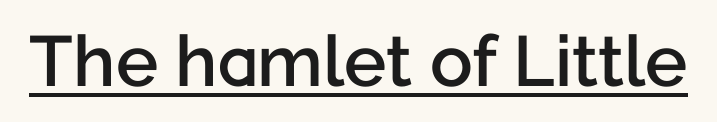
The image shows 71 px semibold sans-serif type, upright; set normal letter spacing, underlined; low stroke contrast and a medium x-height.
